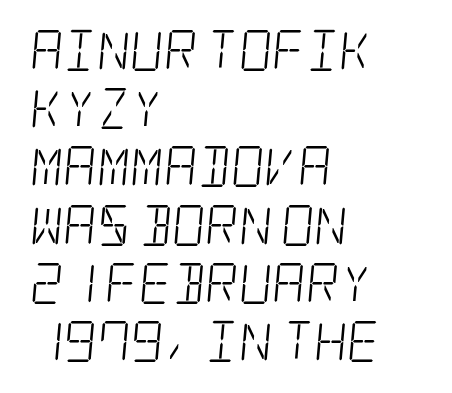
The block of text has a typical density, with ordinary space between rows. A serif font was chosen for this passage. The passage shown is not bold in any degree. Clear beneath every line of the passage. Caption: multi-line text, flush left, ragged right. The tracking reads as untouched default to a designer's eye.
